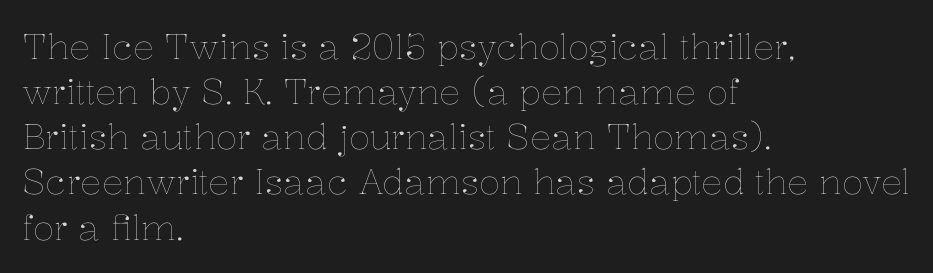
The image shows 35 px thin type, upright; set left-aligned, normal line spacing (1.29x), normal letter spacing, not underlined; low stroke contrast and a medium x-height.
